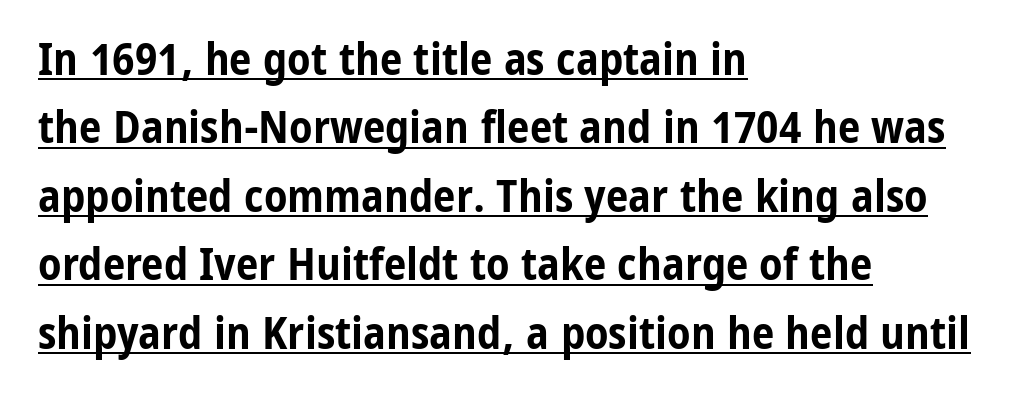
The gaps between neighbouring characters are ordinary and unremarkable. Does the type have serifs? No, each stem ends abruptly. Weight check: bold — yes, fully. Leading matches the norm, producing a regular column. The passage is arranged the way most books set body copy — flush left.
